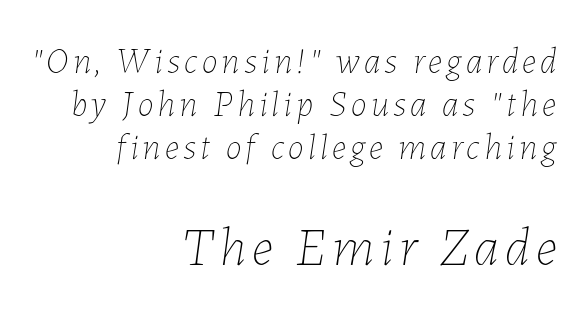
Q: Is the text bold? A: No.
Q: Is the text italic (slanted)? A: Yes, it leans right by about 7 degrees.
Q: Is the text underlined? A: No.
Q: How is the paragraph aligned? A: Right-aligned.
Q: Which block of text is set in a larger size, the first (top) or the second (bottom)? A: The second (bottom) one.
Q: Width (condensed, normal, or wide)? A: Normal.
Q: Stroke contrast? A: Low.
Q: x-height? A: Medium.
Q: Monospaced? A: No.
